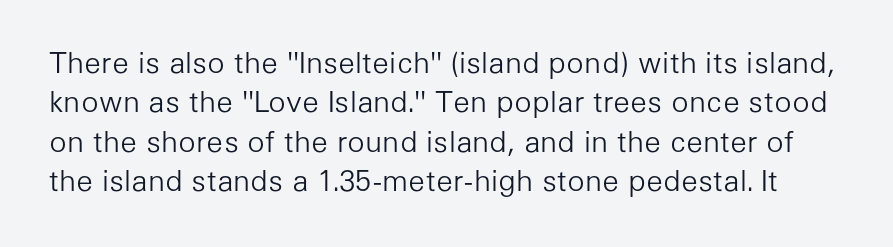
Q: Is the text bold? A: No.
Q: Is the text italic (slanted)? A: No, it is upright.
Q: Is the typeface a serif or a sans-serif typeface? A: Sans-serif.
Q: Is the text underlined? A: No.
Q: Is the spacing between letters normal or unusually wide? A: Normal.
Q: Is the spacing between lines tight, normal or loose? A: Normal.
Q: Width (condensed, normal, or wide)? A: Normal.
Q: Stroke contrast? A: Low.
Q: x-height? A: Medium.
Q: Monospaced? A: No.
